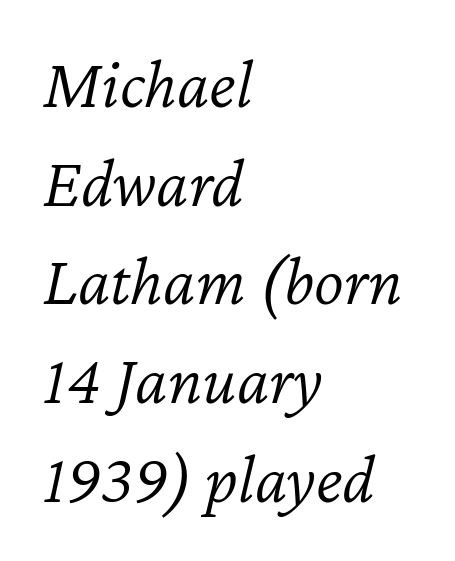
{"italic": "yes", "lean": "right", "slant_degrees": 12, "bold": "no", "weight": "light", "width": "normal", "stroke_contrast": "low", "x_height": "medium", "monospaced": "no", "underline": "no", "align": "left", "line_spacing": "normal", "line_spacing_ratio": 1.39, "letter_spacing": "normal", "letter_spacing_em": 0.0, "glyph_px": 71}
